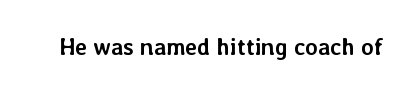
Q: Is the text bold? A: Yes.
Q: Is the text italic (slanted)? A: No, it is upright.
Q: Is the text underlined? A: No.
Q: Is the spacing between letters normal or unusually wide? A: Normal.
